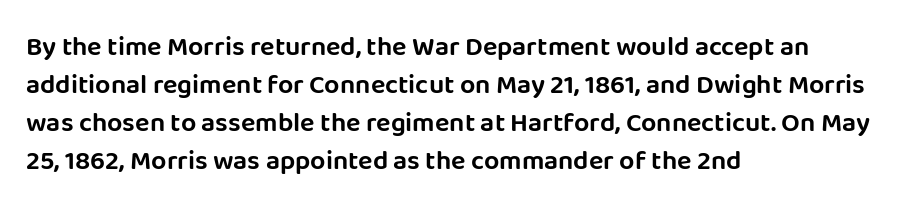
Q: Is the text italic (slanted)? A: No, it is upright.
Q: Is the text underlined? A: No.
Q: How is the paragraph aligned? A: Left-aligned.
Q: Is the spacing between letters normal or unusually wide? A: Normal.
Q: Is the spacing between lines tight, normal or loose? A: Normal.
